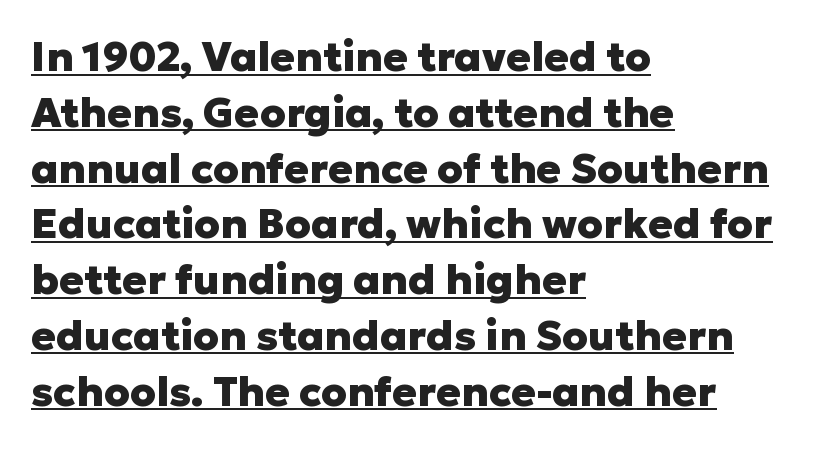
Leading: standard. Varying glyph widths throughout — classic text-font behaviour. Pretty heavy lettering here — definitely bold. Posture: straight, roman, zero tilt. The string is rendered with underlining switched on.
